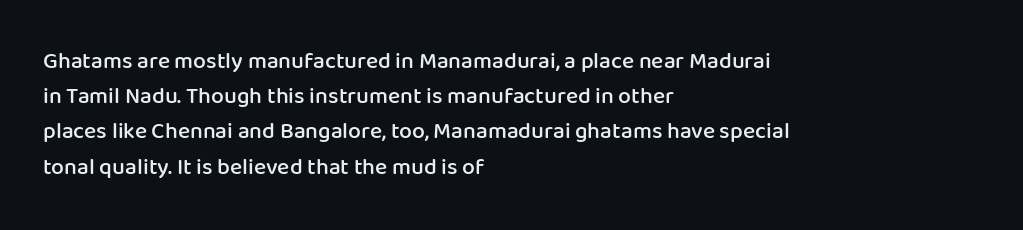
{"italic": "no", "bold": "semi", "underline": "no", "align": "left", "line_spacing": "normal", "line_spacing_ratio": 1.53, "letter_spacing": "normal", "letter_spacing_em": 0.0, "glyph_px": 23}
